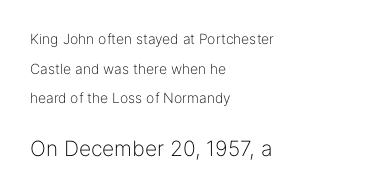
Honestly, there is no underline to notice here at all. You can tell it's not italic because the verticals are truly vertical. The text block is weighted toward the left margin, trailing off unevenly rightward. Leading: increased.
